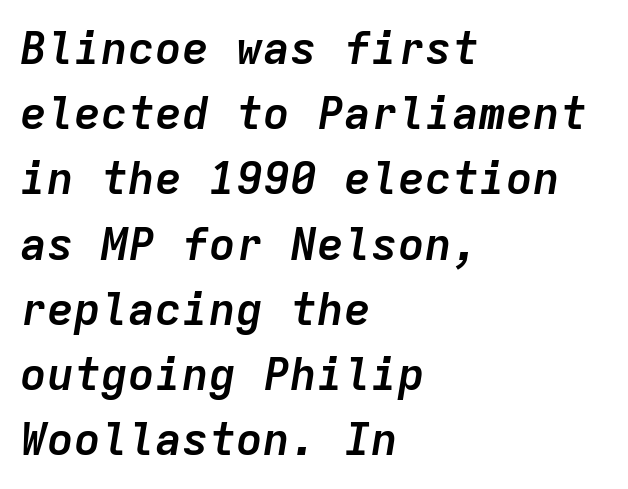
{"italic": "yes", "lean": "right", "slant_degrees": 9, "bold": "yes", "weight": "semibold", "width": "normal", "stroke_contrast": "low", "x_height": "medium", "monospaced": "yes", "underline": "no", "align": "left", "line_spacing": "normal", "line_spacing_ratio": 1.45, "letter_spacing": "normal", "letter_spacing_em": 0.0, "glyph_px": 45}
